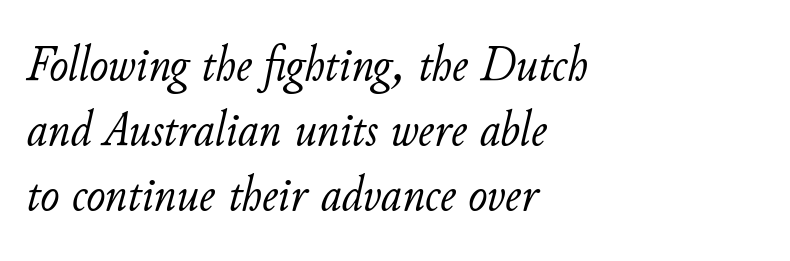
Q: Is the text bold? A: No.
Q: Is the text italic (slanted)? A: Yes, it leans right by about 11 degrees.
Q: Is the text underlined? A: No.
Q: How is the paragraph aligned? A: Left-aligned.
Q: Is the spacing between letters normal or unusually wide? A: Normal.
Q: Is the spacing between lines tight, normal or loose? A: Normal.
Q: Width (condensed, normal, or wide)? A: Normal.
Q: Stroke contrast? A: Low.
Q: x-height? A: Small.
Q: Monospaced? A: No.
